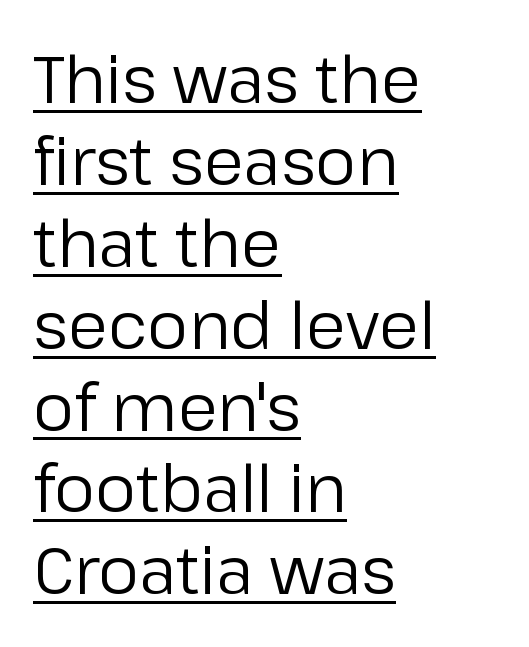
Q: Is the text bold? A: No.
Q: Is the text italic (slanted)? A: No, it is upright.
Q: Is the typeface a serif or a sans-serif typeface? A: Sans-serif.
Q: Is the text underlined? A: Yes.
Q: How is the paragraph aligned? A: Left-aligned.
Q: Is the spacing between letters normal or unusually wide? A: Normal.
Q: Is the spacing between lines tight, normal or loose? A: Normal.
Q: Width (condensed, normal, or wide)? A: Normal.
Q: Stroke contrast? A: Low.
Q: x-height? A: Medium.
Q: Monospaced? A: No.
